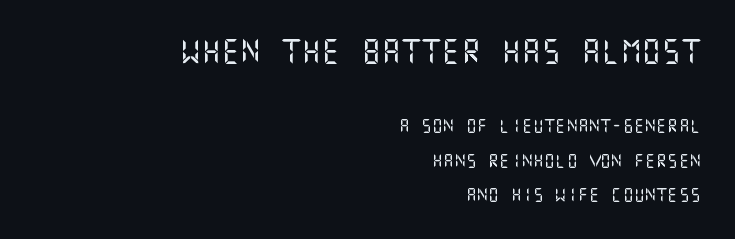
When letters stand straight like this, we call the style roman or upright. Each new line begins a long way beneath the previous one. Line ends are locked; line starts wander. The area under the type is left untouched.
